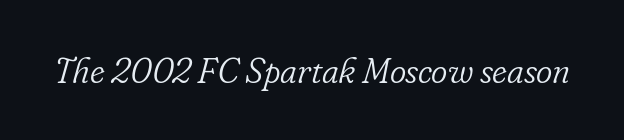
The image shows 35 px light serif type, italic (leaning right); set normal letter spacing, not underlined; low stroke contrast and a small x-height.
